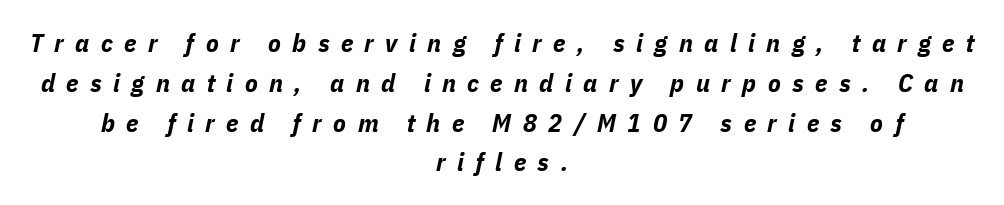
{"italic": "yes", "lean": "right", "slant_degrees": 11, "bold": "yes", "underline": "no", "align": "center", "line_spacing": "normal", "line_spacing_ratio": 1.53, "letter_spacing": "wide", "letter_spacing_em": 0.44, "glyph_px": 26}
